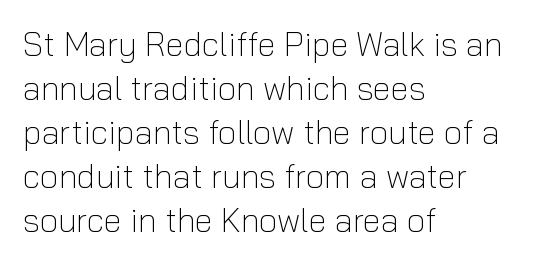
The image shows 33 px light sans-serif type, upright; set left-aligned, normal line spacing (1.33x), normal letter spacing, not underlined; low stroke contrast and a medium x-height.
